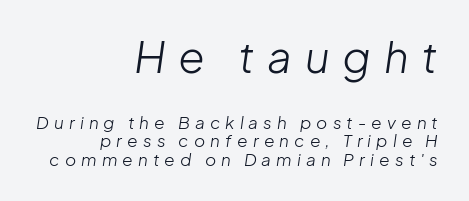
{"italic": "yes", "lean": "right", "slant_degrees": 8, "bold": "no", "weight": "light", "width": "normal", "stroke_contrast": "low", "x_height": "medium", "monospaced": "no", "underline": "no", "align": "right", "line_spacing": "tight", "line_spacing_ratio": 1.08, "letter_spacing": "wide", "letter_spacing_em": 0.3, "larger_block": "first", "size_ratio": 2.53, "glyph_px": 43}
